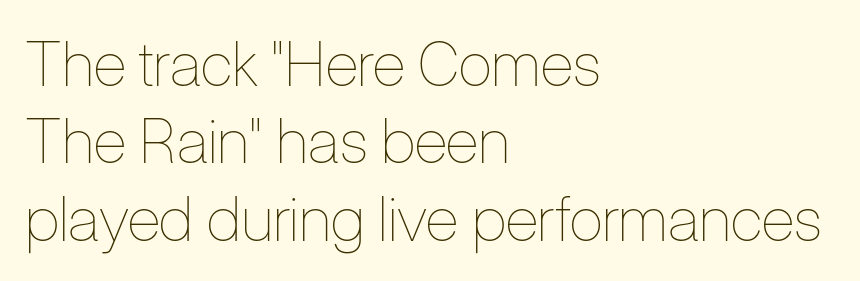
The image shows 62 px thin, condensed type, upright; set left-aligned, normal line spacing (1.25x), normal letter spacing, not underlined; low stroke contrast and a medium x-height.
